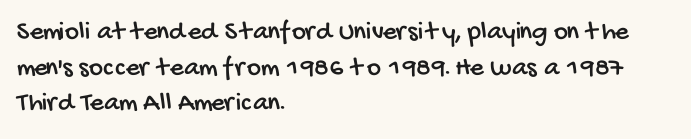
The image shows 27 px text type; set left-aligned, normal line spacing (1.32x), normal letter spacing, not underlined.
